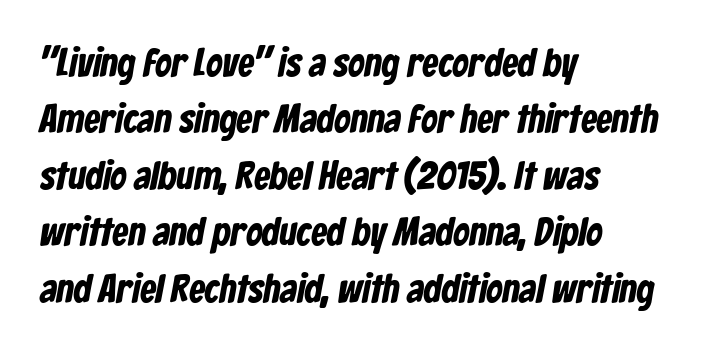
{"serif": "no", "bold": "yes", "weight": "bold", "width": "condensed", "stroke_contrast": "low", "x_height": "medium", "monospaced": "no", "underline": "no", "align": "left", "line_spacing": "normal", "line_spacing_ratio": 1.41, "letter_spacing": "normal", "letter_spacing_em": 0.0, "glyph_px": 40}
